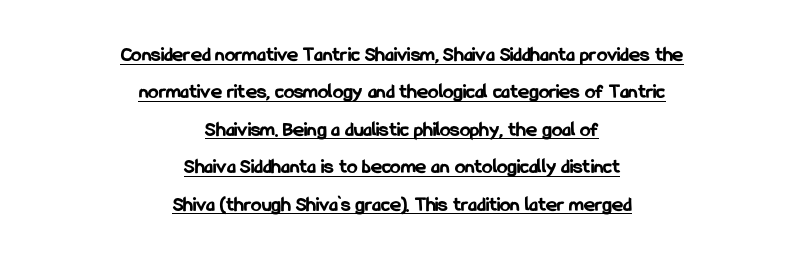
Rendered with straight, roman letterforms. Notice how the passage keeps no hard edge, just a central spine. Look at the tracking — it's just the regular setting, nothing added. Looks like someone drew a line under every word here. Set as a true bold cut, around the 700 mark.
